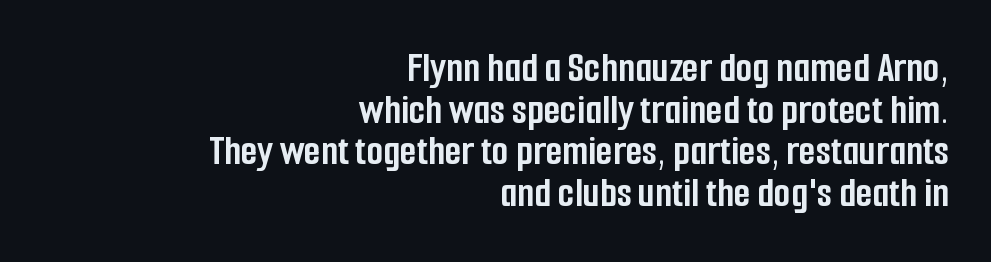
{"serif": "no", "italic": "no", "bold": "yes", "weight": "semibold", "width": "condensed", "stroke_contrast": "low", "x_height": "medium", "monospaced": "no", "underline": "no", "align": "right", "line_spacing": "tight", "line_spacing_ratio": 0.97, "letter_spacing": "normal", "letter_spacing_em": 0.0, "glyph_px": 43}
